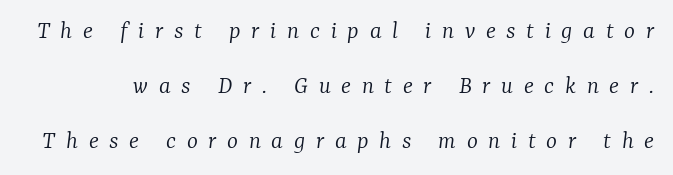
The image shows 26 px text type, italic (leaning right); set loose line spacing (2.11x), unusually wide letter spacing (+0.41 em), not underlined.
